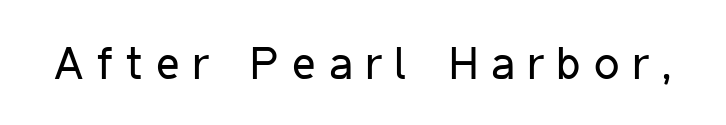
A bare baseline throughout the passage. This is sans-serif lettering, the kind often seen on screens and signage. These glyphs show unthickened strokes, regular width or finer. Is the letter spacing exaggerated? Yes — the characters are pushed far apart. Unlike italic type, these characters show no tilt at all.
